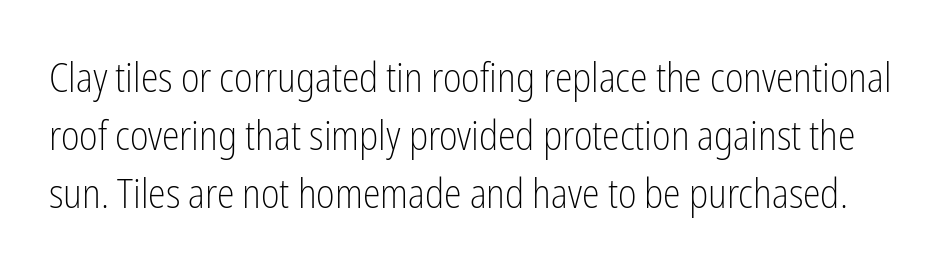
The image shows 40 px light, condensed sans-serif type, upright; set normal line spacing (1.45x), normal letter spacing, not underlined; low stroke contrast and a medium x-height.
